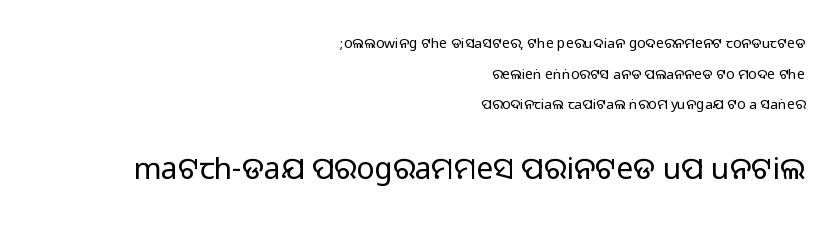
Q: Is the text italic (slanted)? A: No, it is upright.
Q: Is the typeface a serif or a sans-serif typeface? A: Sans-serif.
Q: Is the text underlined? A: No.
Q: How is the paragraph aligned? A: Right-aligned.
Q: Is the spacing between letters normal or unusually wide? A: Normal.
Q: Is the spacing between lines tight, normal or loose? A: Loose.
Q: Which block of text is set in a larger size, the first (top) or the second (bottom)? A: The second (bottom) one.
Q: Width (condensed, normal, or wide)? A: Normal.
Q: Stroke contrast? A: Medium.
Q: Monospaced? A: No.
